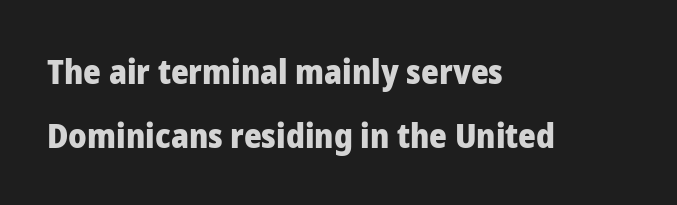
The image shows 34 px heavy sans-serif type, upright; set left-aligned, line spacing 1.88x, normal letter spacing, not underlined; low stroke contrast and a medium x-height.
